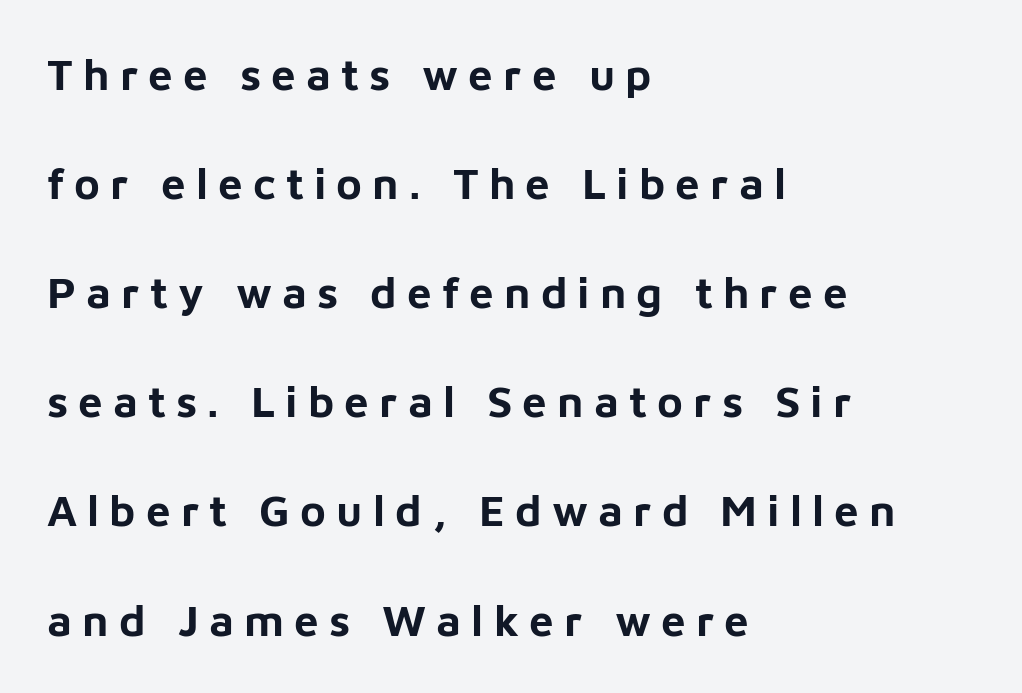
Q: Is the text bold? A: Yes.
Q: Is the text italic (slanted)? A: No, it is upright.
Q: Is the typeface a serif or a sans-serif typeface? A: Sans-serif.
Q: Is the text underlined? A: No.
Q: How is the paragraph aligned? A: Left-aligned.
Q: Is the spacing between letters normal or unusually wide? A: Unusually wide.
Q: Is the spacing between lines tight, normal or loose? A: Loose.
Q: Width (condensed, normal, or wide)? A: Normal.
Q: Stroke contrast? A: Low.
Q: x-height? A: Medium.
Q: Monospaced? A: No.
